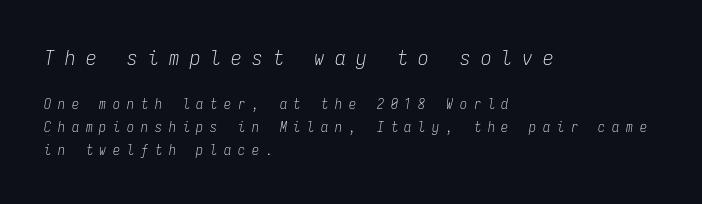
An italicized treatment has been applied to the whole sample. Look at the glyph heights: the upper group is clearly the bigger setting. The space directly below the letters is spotless. Compared with typical body copy, the letter spacing here is much looser. The lines are quadded left.
